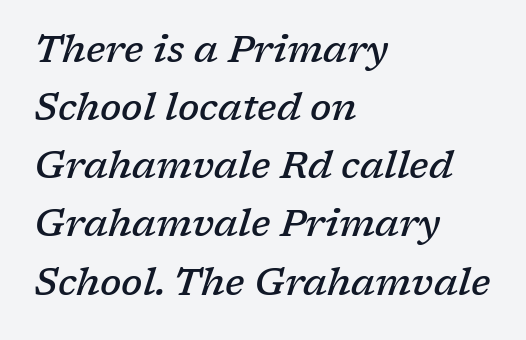
The image shows 38 px semibold serif type, italic (leaning right); set left-aligned, normal line spacing (1.53x), normal letter spacing, not underlined; low stroke contrast and a medium x-height.
